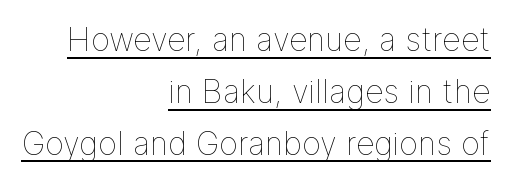
The image shows 32 px thin type, upright; set right-aligned, normal line spacing (1.62x), normal letter spacing, underlined; low stroke contrast and a medium x-height.
